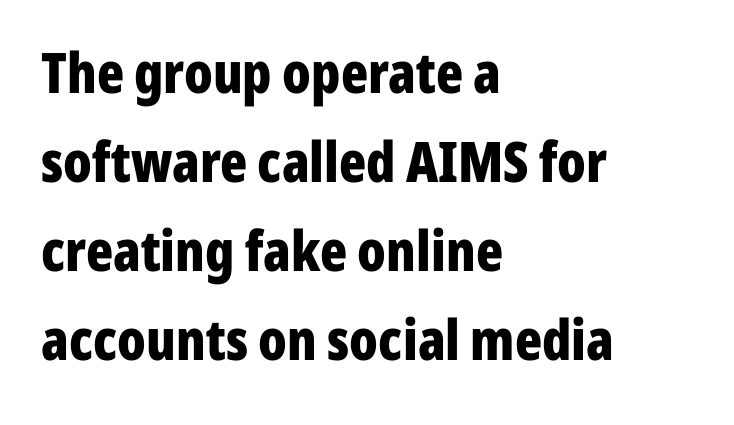
Q: Is the text bold? A: Yes.
Q: Is the text italic (slanted)? A: No, it is upright.
Q: Is the typeface a serif or a sans-serif typeface? A: Sans-serif.
Q: Is the text underlined? A: No.
Q: How is the paragraph aligned? A: Left-aligned.
Q: Is the spacing between letters normal or unusually wide? A: Normal.
Q: Is the spacing between lines tight, normal or loose? A: Normal.
Q: Width (condensed, normal, or wide)? A: Condensed.
Q: Stroke contrast? A: Low.
Q: x-height? A: Medium.
Q: Monospaced? A: No.
